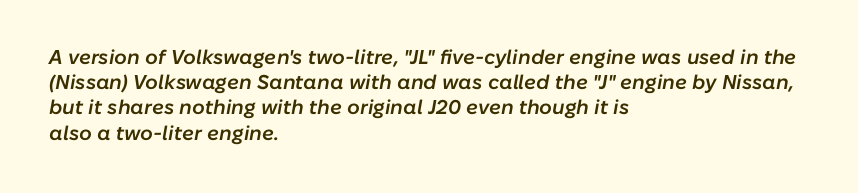
The image shows 20 px text type, italic (leaning right); set left-aligned, normal line spacing (1.26x), normal letter spacing, not underlined.
